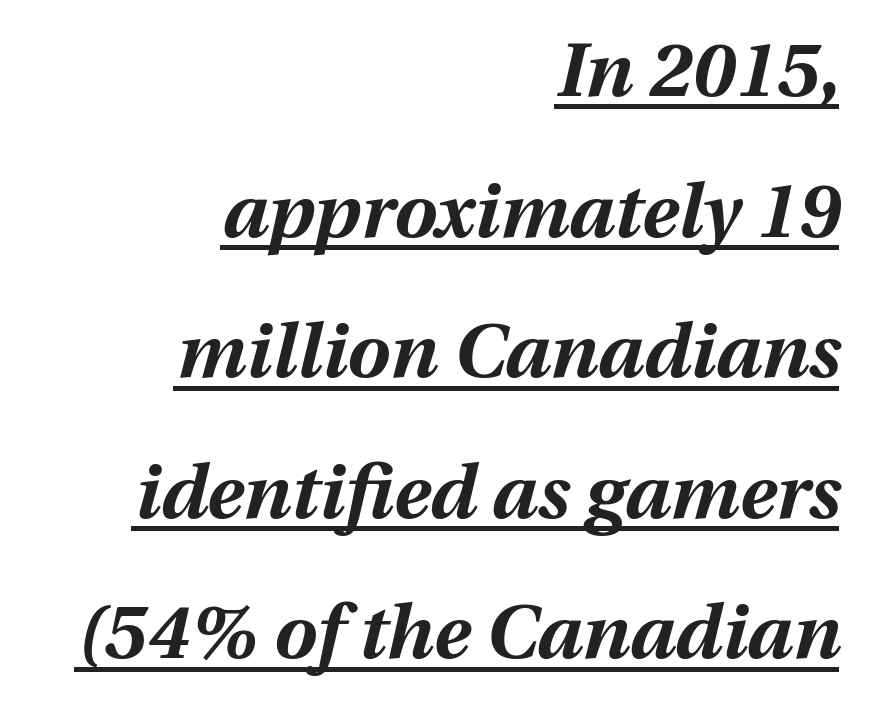
Q: Is the text bold? A: Yes.
Q: Is the text italic (slanted)? A: Yes, it leans right by about 13 degrees.
Q: Is the text underlined? A: Yes.
Q: How is the paragraph aligned? A: Right-aligned.
Q: Is the spacing between letters normal or unusually wide? A: Normal.
Q: Width (condensed, normal, or wide)? A: Normal.
Q: Stroke contrast? A: Medium.
Q: x-height? A: Medium.
Q: Monospaced? A: No.
